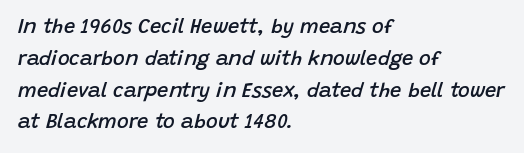
The image shows 20 px text type, italic (leaning right); set left-aligned, normal line spacing (1.59x), normal letter spacing, not underlined.
